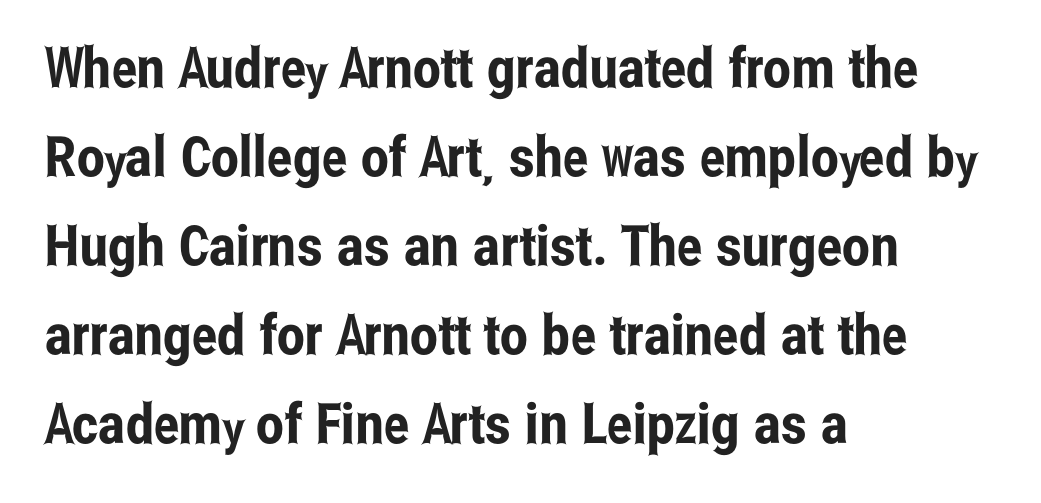
Q: Is the text italic (slanted)? A: No, it is upright.
Q: Is the typeface a serif or a sans-serif typeface? A: Sans-serif.
Q: Is the text underlined? A: No.
Q: How is the paragraph aligned? A: Left-aligned.
Q: Is the spacing between letters normal or unusually wide? A: Normal.
Q: Is the spacing between lines tight, normal or loose? A: Normal.
Q: Width (condensed, normal, or wide)? A: Condensed.
Q: Stroke contrast? A: Low.
Q: x-height? A: Medium.
Q: Monospaced? A: No.
